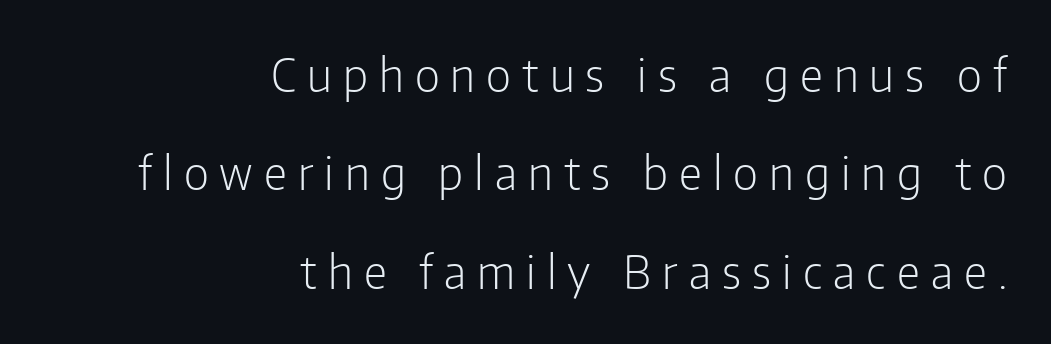
Q: Is the text bold? A: No.
Q: Is the text italic (slanted)? A: No, it is upright.
Q: Is the typeface a serif or a sans-serif typeface? A: Sans-serif.
Q: Is the text underlined? A: No.
Q: How is the paragraph aligned? A: Right-aligned.
Q: Is the spacing between letters normal or unusually wide? A: Unusually wide.
Q: Is the spacing between lines tight, normal or loose? A: Loose.
Q: Width (condensed, normal, or wide)? A: Condensed.
Q: Stroke contrast? A: Low.
Q: x-height? A: Medium.
Q: Monospaced? A: No.
